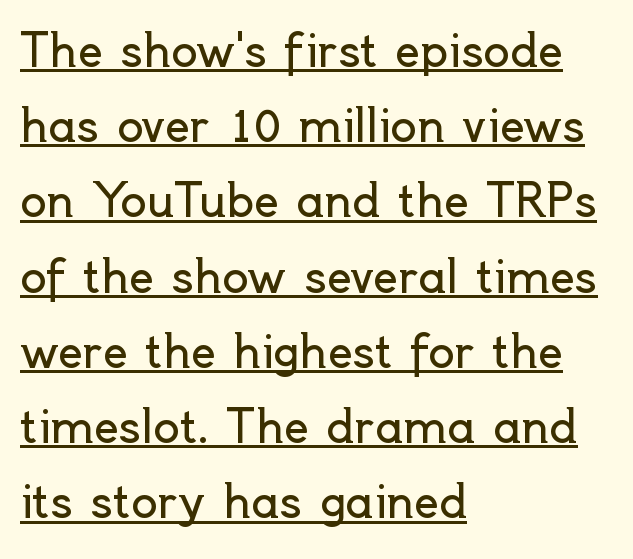
{"serif": "no", "italic": "no", "bold": "no", "weight": "regular", "width": "normal", "x_height": "small", "monospaced": "no", "underline": "yes", "align": "left", "line_spacing_ratio": 1.71, "letter_spacing": "normal", "letter_spacing_em": 0.0, "glyph_px": 44}
